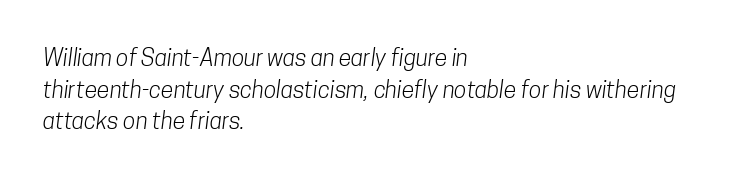
No letter is thick-stroked: the sample isn't bold. If you measured baseline to baseline, you'd find a middling distance. Check the space under the baseline: it is left empty. Where is the straight margin? On the left.
